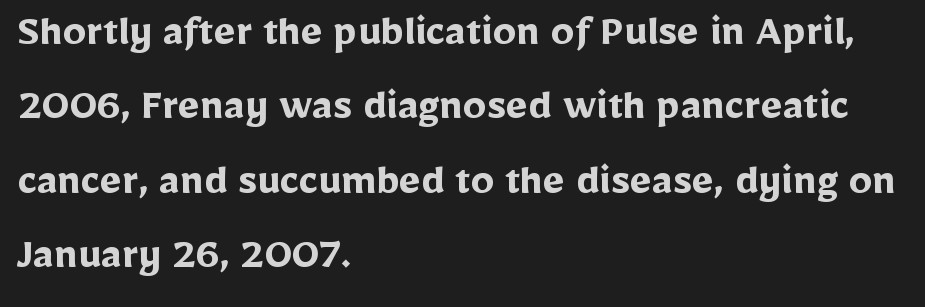
Q: Is the text bold? A: Yes.
Q: Is the text italic (slanted)? A: No, it is upright.
Q: Is the typeface a serif or a sans-serif typeface? A: Sans-serif.
Q: Is the text underlined? A: No.
Q: How is the paragraph aligned? A: Left-aligned.
Q: Is the spacing between letters normal or unusually wide? A: Normal.
Q: Is the spacing between lines tight, normal or loose? A: Normal.
Q: Width (condensed, normal, or wide)? A: Normal.
Q: Stroke contrast? A: Low.
Q: x-height? A: Medium.
Q: Monospaced? A: No.
